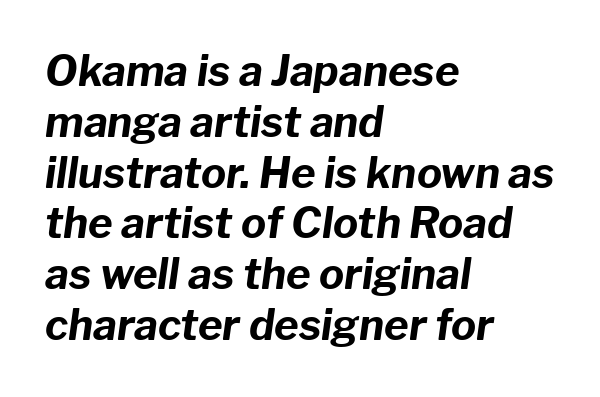
The type is set solid horizontally, with unmodified tracking. There's an unmistakable incline to the writing here. Chunky letters — that's bold for sure. The strip under each line holds only bare page. You could not count columns in this text — the font is proportionally spaced.
